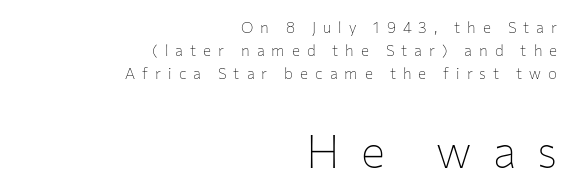
The passage shown is not underscored anywhere. Here the glyphs are tracked loosely, breaking word shapes into spaced letters. Summary of vertical rhythm: regular, with standard interline spacing. The letters advance in unequal steps, a hallmark of proportional type. The passage shown is typeset with a sans-serif family. Italic? Not at all — the glyphs are vertical.
